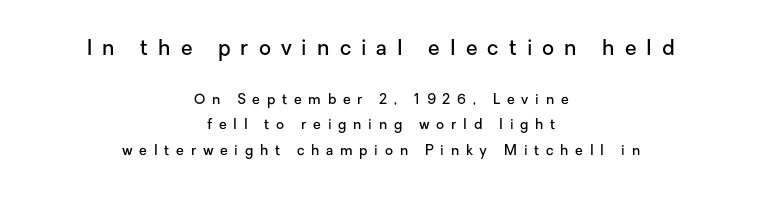
The image shows 21 px text type, upright; set centered, line spacing 1.79x, unusually wide letter spacing (+0.48 em), not underlined; the first (top) block is 1.5x larger.
